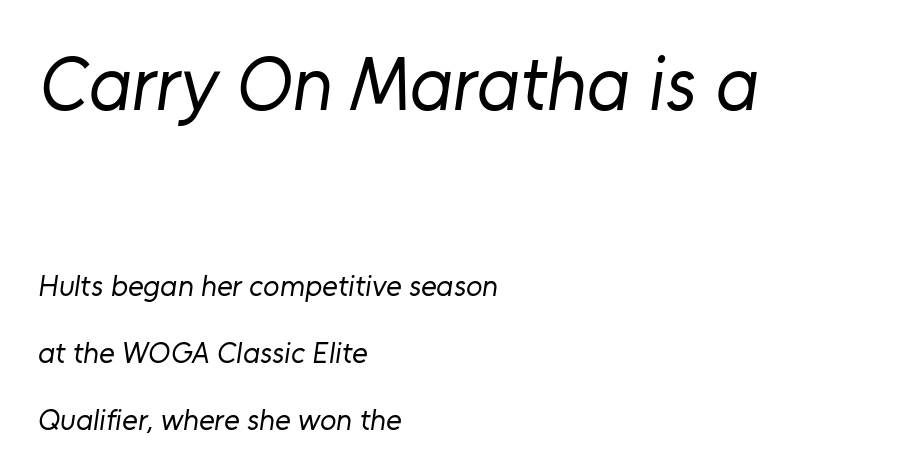
The lines in this sample share a left origin and differ only in where they stop. Weight class: somewhere from thin through regular. Is this a fixed-width face? No — the glyphs have proportional, varying widths. Does the bottom block carry the larger type? No, the top block does. Successive baselines arrive slowly, with a big drop between each.
